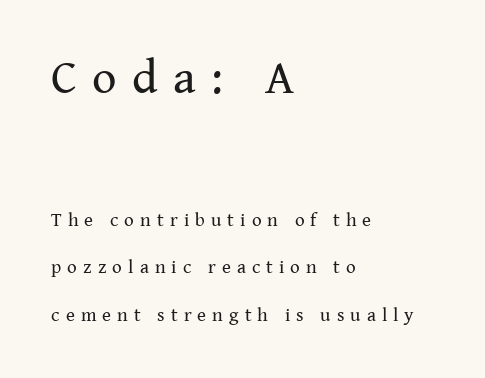
A great deal of white space separates one row of letters from the next. Stroke terminals: seriffed. Layout note: lines flush left. Size hierarchy here favors the leading block over the trailing one. The strip under each line holds only bare page. Nothing heavy about these letters — not bold at all.
